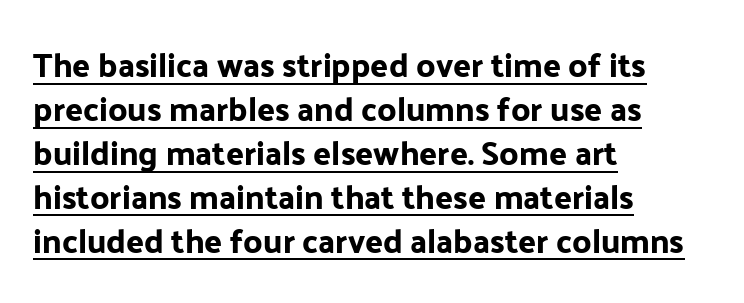
This sample uses an upright cut, with every glyph sitting square on the baseline. The rendering uses natural spacing where letterforms have individual widths. Notice how descenders clear the ascenders below comfortably — that's standard leading. The face used here appears with an underline applied. How are the letters spaced? Ordinarily, with no added tracking.
